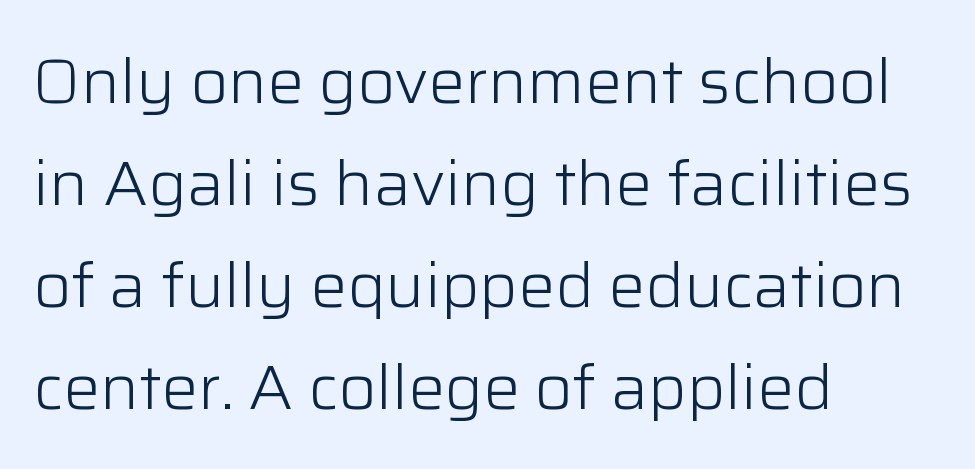
The image shows 61 px light sans-serif type, upright; set left-aligned, normal line spacing (1.67x), normal letter spacing, not underlined; low stroke contrast and a medium x-height.
